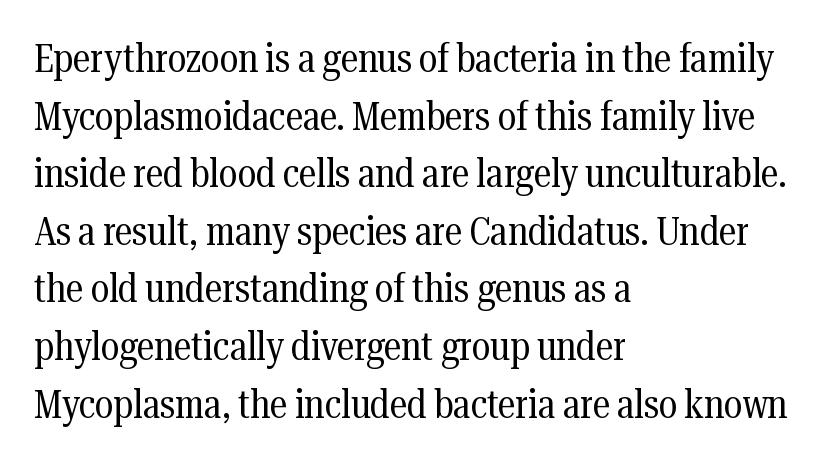
{"serif": "yes", "italic": "no", "bold": "no", "weight": "regular", "width": "condensed", "stroke_contrast": "medium", "x_height": "medium", "monospaced": "no", "underline": "no", "align": "left", "line_spacing": "normal", "line_spacing_ratio": 1.44, "letter_spacing": "normal", "letter_spacing_em": 0.0, "glyph_px": 40}
